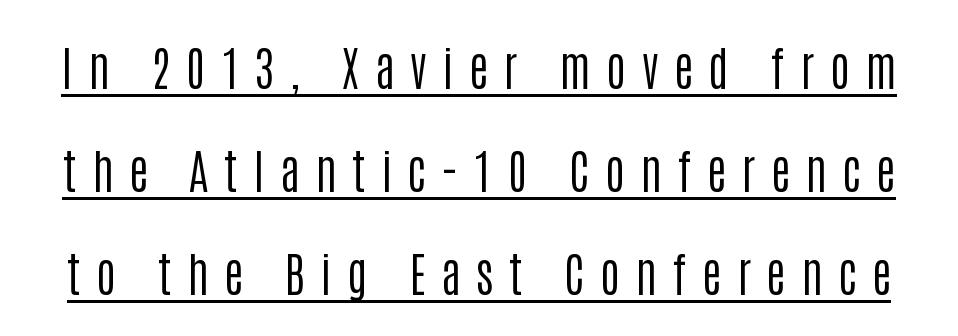
{"serif": "no", "italic": "no", "bold": "no", "weight": "regular", "width": "condensed", "stroke_contrast": "low", "x_height": "large", "monospaced": "no", "underline": "yes", "line_spacing": "loose", "line_spacing_ratio": 2.19, "letter_spacing": "wide", "letter_spacing_em": 0.33, "glyph_px": 47}
